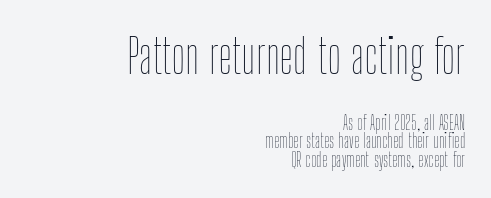
The image shows 48 px thin, condensed type, upright; set right-aligned, tight line spacing (0.97x), normal letter spacing, not underlined; the first (top) block is 2.53x larger; low stroke contrast and a medium x-height.
